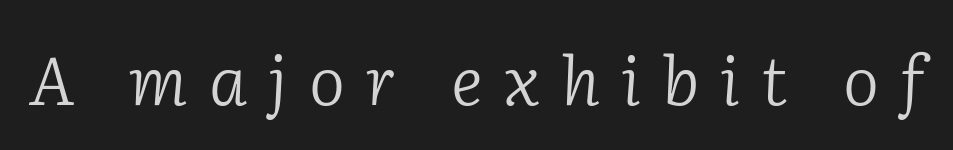
The image shows 68 px light serif type, italic (leaning right); set unusually wide letter spacing (+0.31 em), not underlined; low stroke contrast and a medium x-height.
